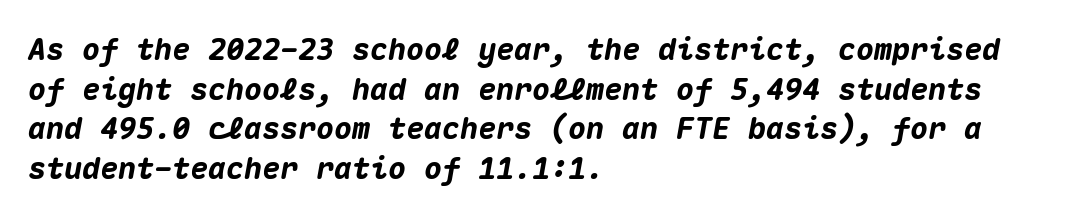
Q: Is the text bold? A: Yes.
Q: Is the text italic (slanted)? A: Yes, it leans right by about 10 degrees.
Q: Is the text underlined? A: No.
Q: How is the paragraph aligned? A: Left-aligned.
Q: Is the spacing between letters normal or unusually wide? A: Normal.
Q: Is the spacing between lines tight, normal or loose? A: Normal.
Q: Width (condensed, normal, or wide)? A: Normal.
Q: Stroke contrast? A: Medium.
Q: x-height? A: Medium.
Q: Monospaced? A: Yes.
